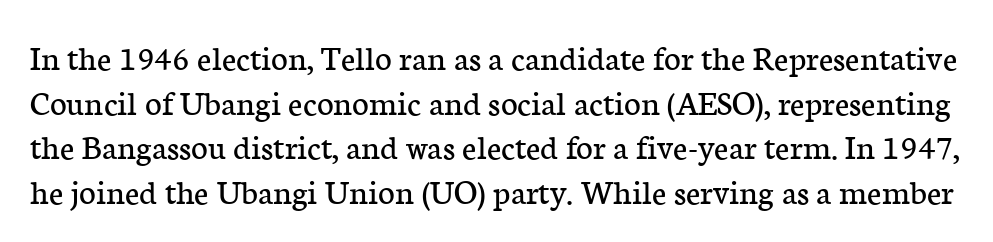
{"serif": "yes", "italic": "no", "bold": "no", "weight": "regular", "width": "normal", "stroke_contrast": "low", "x_height": "medium", "monospaced": "no", "underline": "no", "line_spacing_ratio": 1.24, "letter_spacing": "normal", "letter_spacing_em": 0.0, "glyph_px": 36}
